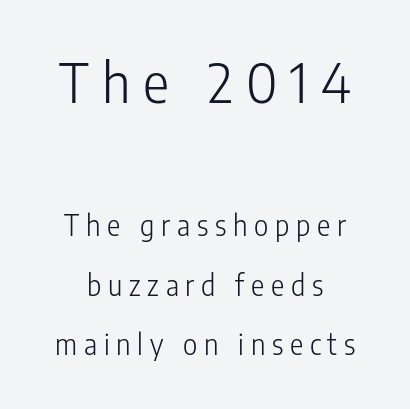
The image shows 55 px light, condensed sans-serif type, upright; set loose line spacing (2.13x), unusually wide letter spacing (+0.24 em), not underlined; the first (top) block is 1.96x larger; low stroke contrast and a medium x-height.
